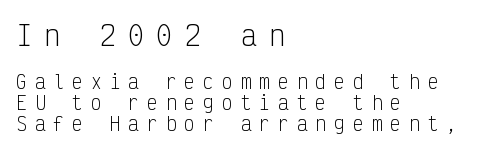
In terms of letterspacing, this is a distinctly airy, spread setting. Summary of weight: not heavy and not bold. The block sitting higher on the canvas is the one with enlarged characters. The letters stand straight up with perfectly vertical stems. Clear beneath every line of the passage. The rendering anchors every line to the left-hand side.
